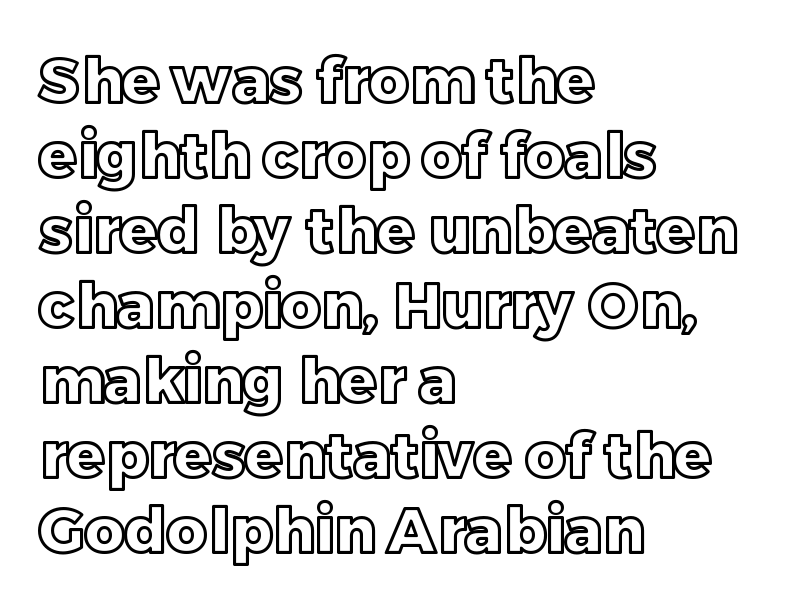
{"italic": "no", "width": "normal", "x_height": "large", "monospaced": "no", "underline": "no", "align": "left", "line_spacing_ratio": 1.21, "letter_spacing": "normal", "letter_spacing_em": 0.0, "glyph_px": 62}
